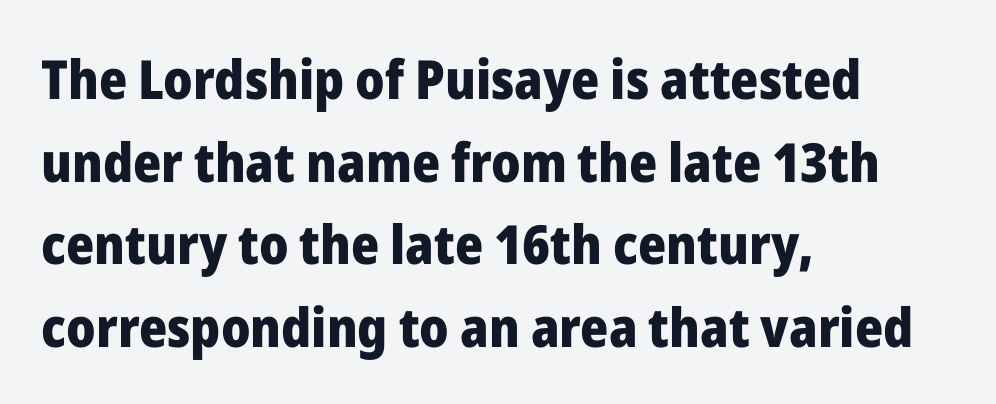
{"serif": "no", "italic": "no", "bold": "yes", "weight": "heavy", "width": "normal", "stroke_contrast": "low", "x_height": "medium", "monospaced": "no", "underline": "no", "align": "left", "line_spacing": "normal", "line_spacing_ratio": 1.53, "letter_spacing": "normal", "letter_spacing_em": 0.0, "glyph_px": 54}
